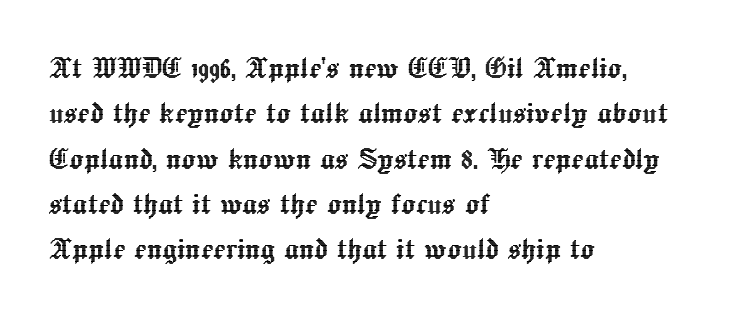
{"italic": "no", "width": "normal", "x_height": "medium", "monospaced": "no", "underline": "no", "align": "left", "line_spacing": "normal", "line_spacing_ratio": 1.26, "letter_spacing": "normal", "letter_spacing_em": 0.0, "glyph_px": 36}
